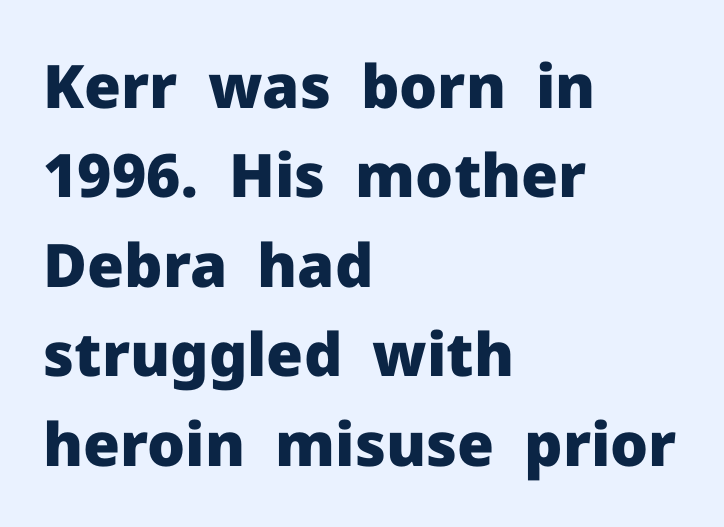
The image shows 60 px heavy sans-serif type, upright; set left-aligned, normal line spacing (1.49x), normal letter spacing, not underlined; low stroke contrast and a medium x-height.
